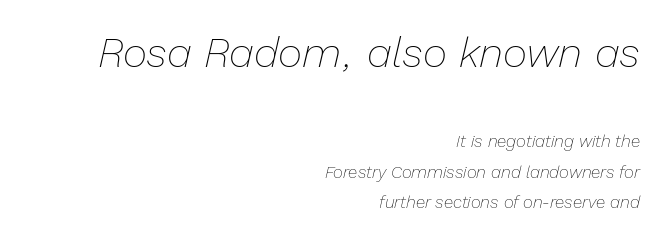
This rendering leaves character spacing at its baseline value. When letters slant like this, we call the style italic. The earlier block is typeset at a bigger size than the later block. This reads as an unemphasized weight, regular at the heaviest. The letters advance in unequal steps, a hallmark of proportional type.
